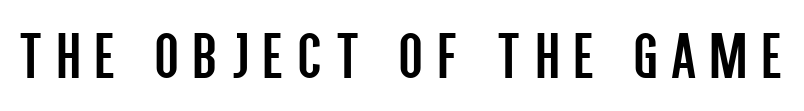
The image shows 68 px regular-weight, condensed sans-serif type, upright; set unusually wide letter spacing (+0.22 em), not underlined; low stroke contrast and a large x-height.
